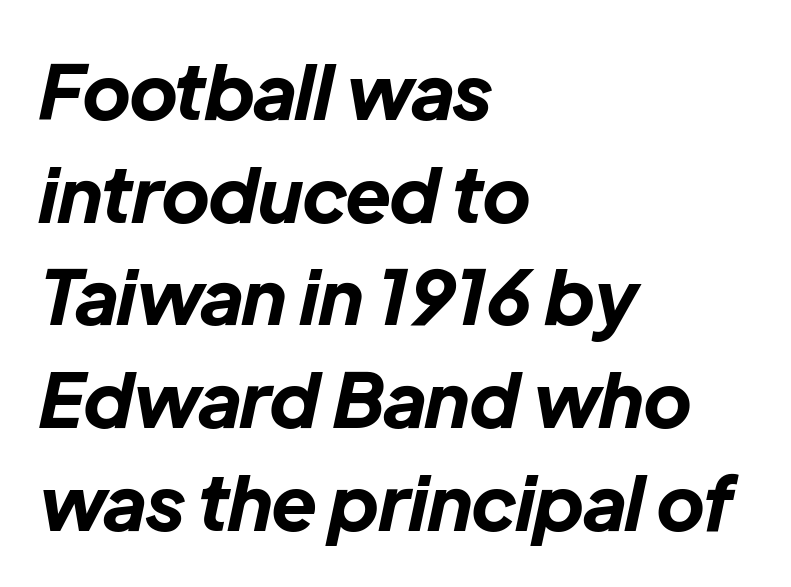
Q: Is the text bold? A: Yes.
Q: Is the text italic (slanted)? A: Yes, it leans right by about 12 degrees.
Q: Is the text underlined? A: No.
Q: How is the paragraph aligned? A: Left-aligned.
Q: Is the spacing between letters normal or unusually wide? A: Normal.
Q: Is the spacing between lines tight, normal or loose? A: Normal.
Q: Width (condensed, normal, or wide)? A: Normal.
Q: Stroke contrast? A: Low.
Q: x-height? A: Medium.
Q: Monospaced? A: No.
